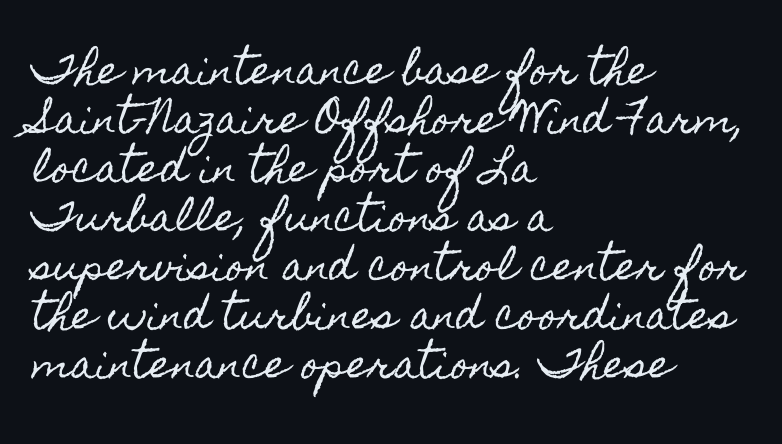
{"width": "condensed", "x_height": "small", "monospaced": "no", "underline": "no", "align": "left", "line_spacing": "normal", "line_spacing_ratio": 1.29, "letter_spacing": "normal", "letter_spacing_em": 0.0, "glyph_px": 38}
